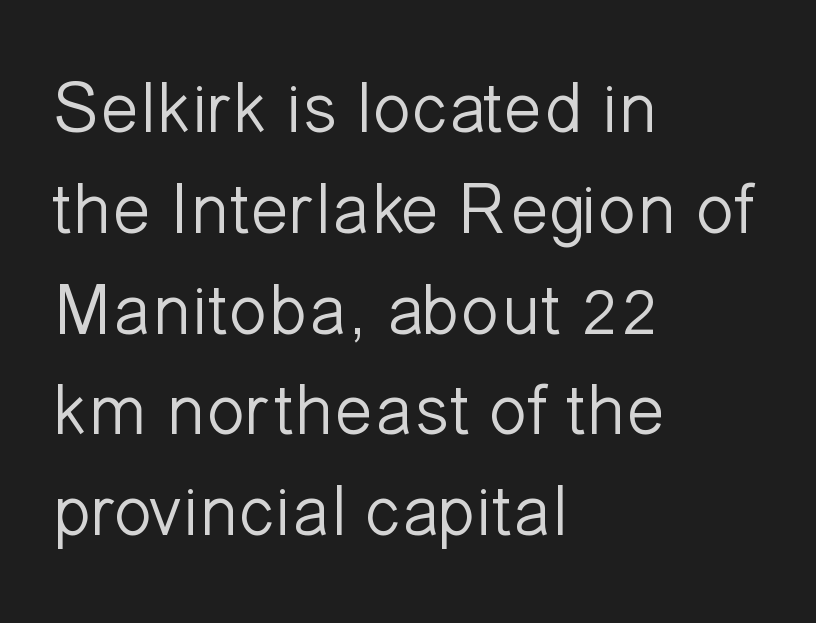
The face used here is rendered with its standard letterfit. The passage shown is typed in a proportional face where columns would drift. The typesetter chose a ragged-right arrangement here. No extra ink here — the face is not bold.
